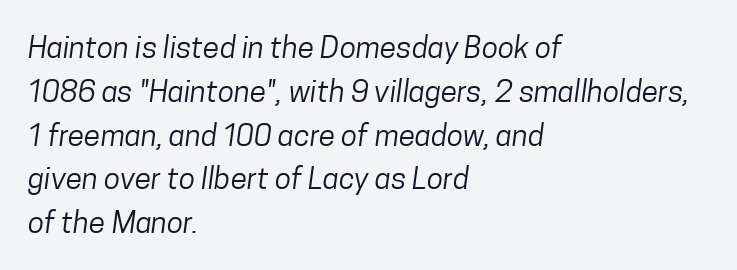
Lines of text with bare space underneath. Is the letter spacing exaggerated? No — it looks like the ordinary default. Classification — sans serif. Leading: standard. The rendering anchors every line to the left-hand side. The letterforms sit at book weight or below.
